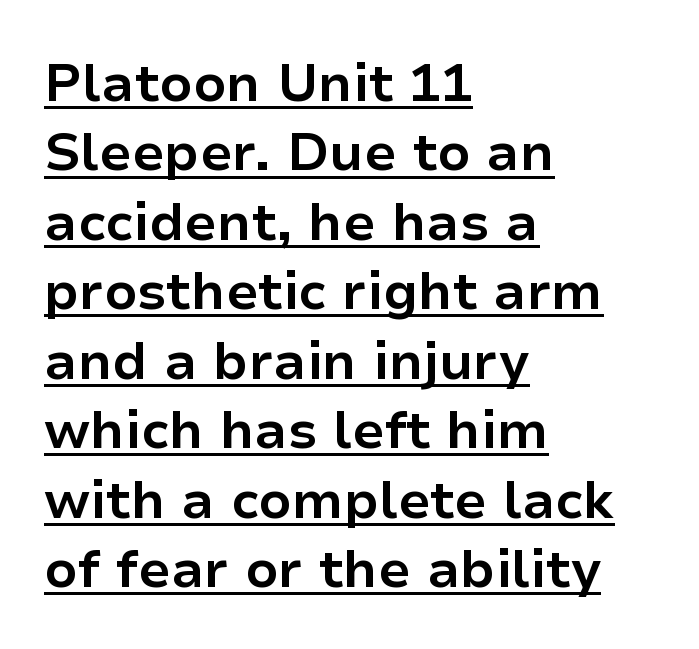
The image shows 53 px bold sans-serif type, upright; set left-aligned, normal line spacing (1.31x), normal letter spacing, underlined; low stroke contrast and a medium x-height.
